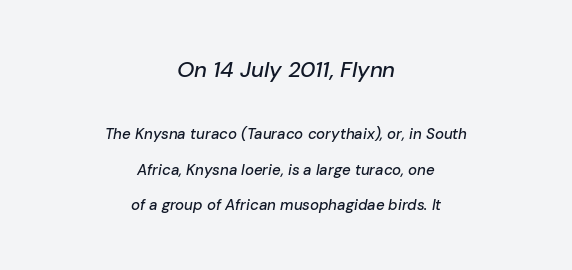
Compared with ordinary roman type, these characters are visibly tilted. The first block has been scaled up relative to the second. Vertically, the passage feels expansive, rows floating well apart. Layout note: lines centered.
